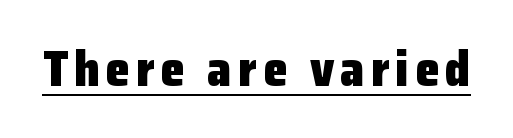
{"serif": "no", "italic": "no", "bold": "yes", "weight": "heavy", "width": "normal", "stroke_contrast": "low", "x_height": "medium", "monospaced": "no", "underline": "yes", "glyph_px": 49}
